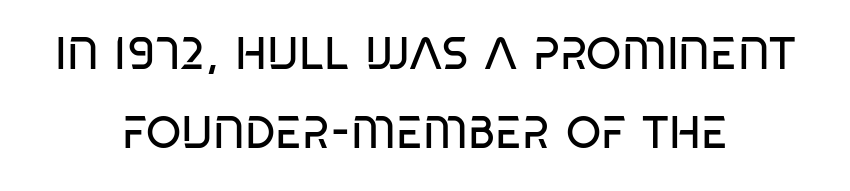
Q: Is the text bold? A: No.
Q: Is the typeface a serif or a sans-serif typeface? A: Sans-serif.
Q: Is the text underlined? A: No.
Q: How is the paragraph aligned? A: Centered.
Q: Is the spacing between letters normal or unusually wide? A: Normal.
Q: Width (condensed, normal, or wide)? A: Condensed.
Q: Stroke contrast? A: Low.
Q: x-height? A: Large.
Q: Monospaced? A: No.
